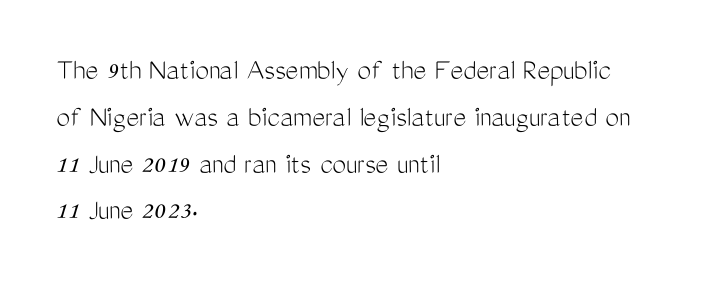
Caption: face not bold, strokes unweighted. Descender tails drop into unmarked territory. The line texture is even and compact thanks to regular tracking. The line-height multiplier appears to be the usual default.
